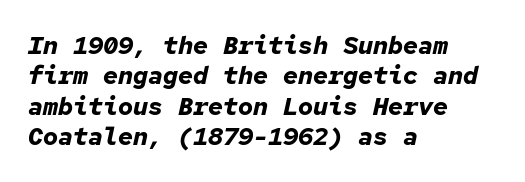
{"italic": "yes", "lean": "right", "slant_degrees": 12, "bold": "yes", "underline": "no", "align": "left", "line_spacing_ratio": 1.22, "letter_spacing": "normal", "letter_spacing_em": 0.0, "glyph_px": 25}
